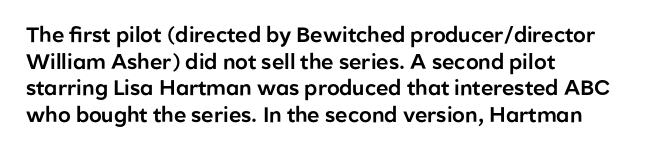
Q: Is the text italic (slanted)? A: No, it is upright.
Q: Is the text underlined? A: No.
Q: How is the paragraph aligned? A: Left-aligned.
Q: Is the spacing between letters normal or unusually wide? A: Normal.
Q: Is the spacing between lines tight, normal or loose? A: Normal.
